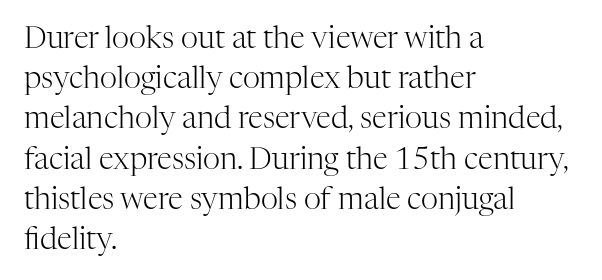
{"serif": "yes", "italic": "no", "bold": "no", "weight": "light", "width": "normal", "stroke_contrast": "high", "x_height": "medium", "monospaced": "no", "underline": "no", "align": "left", "line_spacing": "normal", "line_spacing_ratio": 1.34, "letter_spacing": "normal", "letter_spacing_em": 0.0, "glyph_px": 30}
